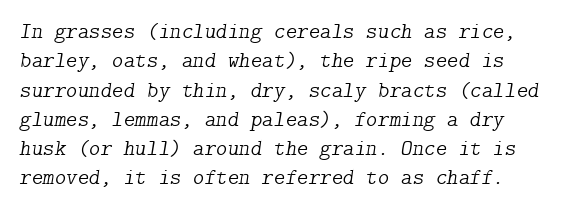
Q: Is the text bold? A: No.
Q: Is the text italic (slanted)? A: Yes, it leans right by about 9 degrees.
Q: Is the text underlined? A: No.
Q: How is the paragraph aligned? A: Left-aligned.
Q: Is the spacing between letters normal or unusually wide? A: Normal.
Q: Is the spacing between lines tight, normal or loose? A: Normal.
